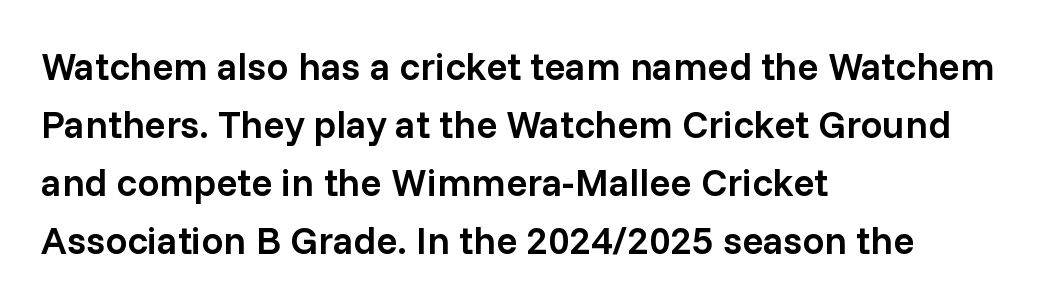
Semibold letterforms, between regular and bold. Spacing verdict: proportional, widths tailored to each character. In CSS terms this would be text-align: left. Grotesque or geometric, the face here clearly has no serifs. The letters stand upright; this is a roman face. The rendering keeps characters at their native spacing.
